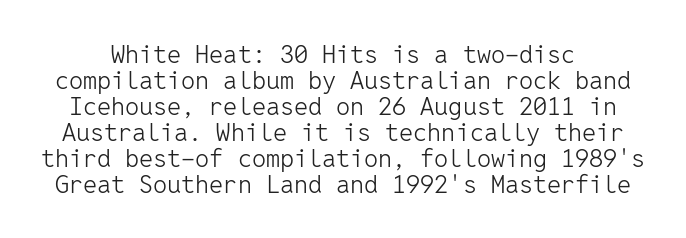
The image shows 25 px text type, upright; set tight line spacing (1.04x), normal letter spacing, not underlined.
